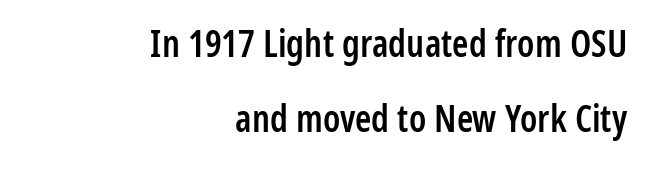
On the weight axis this lands at semibold, roughly 600. Vertically, the passage feels expansive, rows floating well apart. The glyphs in this specimen are sans serif. Honestly, there is no underline to notice here at all. The type is set solid horizontally, with unmodified tracking.
